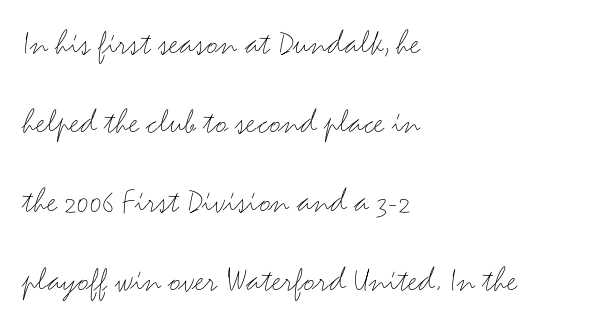
The image shows 36 px light, wide sans-serif type; set left-aligned, loose line spacing (2.19x), normal letter spacing, not underlined; medium stroke contrast and a small x-height.
